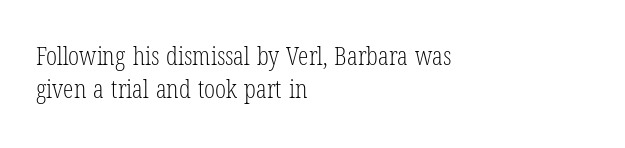
Check the space under the baseline: it is left empty. Posture: upright roman. Is the type heavy? It reads as light-to-regular instead. One-word summary of the alignment: left. The line-height multiplier appears to be the usual default.
